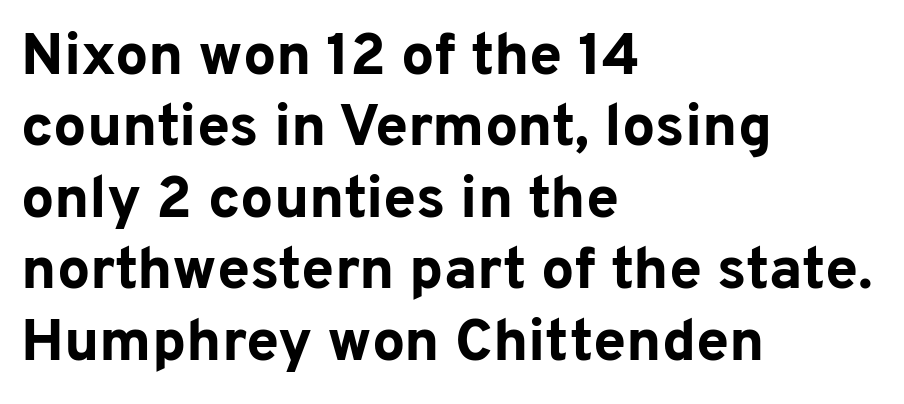
Q: Is the text bold? A: Yes.
Q: Is the text italic (slanted)? A: No, it is upright.
Q: Is the typeface a serif or a sans-serif typeface? A: Sans-serif.
Q: Is the text underlined? A: No.
Q: How is the paragraph aligned? A: Left-aligned.
Q: Is the spacing between letters normal or unusually wide? A: Normal.
Q: Width (condensed, normal, or wide)? A: Normal.
Q: Stroke contrast? A: Low.
Q: x-height? A: Medium.
Q: Monospaced? A: No.
